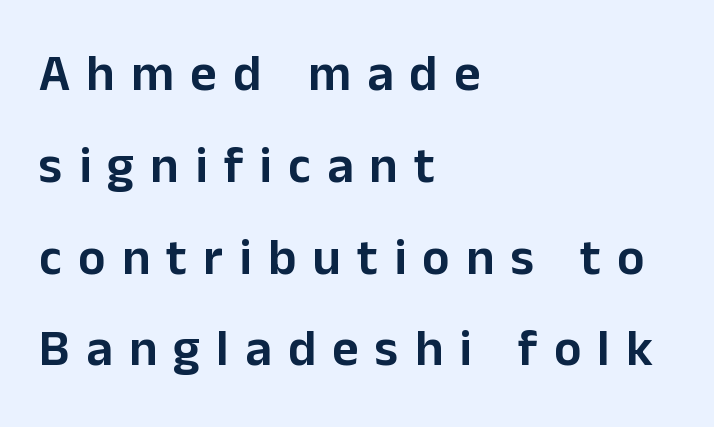
Q: Is the text italic (slanted)? A: No, it is upright.
Q: Is the typeface a serif or a sans-serif typeface? A: Sans-serif.
Q: Is the text underlined? A: No.
Q: How is the paragraph aligned? A: Left-aligned.
Q: Is the spacing between letters normal or unusually wide? A: Unusually wide.
Q: Width (condensed, normal, or wide)? A: Normal.
Q: Stroke contrast? A: Low.
Q: x-height? A: Medium.
Q: Monospaced? A: No.
